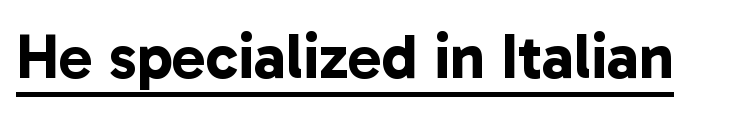
Characters follow at the spacing the type designer built in. This sample carries an underscore along the baseline area. Is this a sans? Yes — the strokes have no serifs. I'd describe the lettering as bold — thick and assertive.
